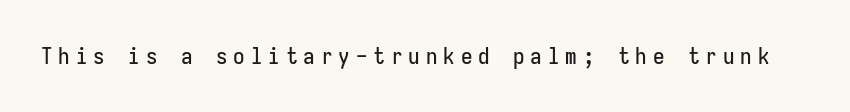
{"italic": "no", "underline": "no", "letter_spacing": "wide", "letter_spacing_em": 0.26, "glyph_px": 23}
